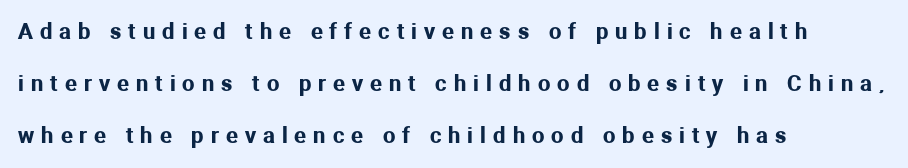
{"italic": "no", "underline": "no", "align": "left", "line_spacing": "loose", "line_spacing_ratio": 2.37, "letter_spacing": "wide", "letter_spacing_em": 0.32, "glyph_px": 22}
